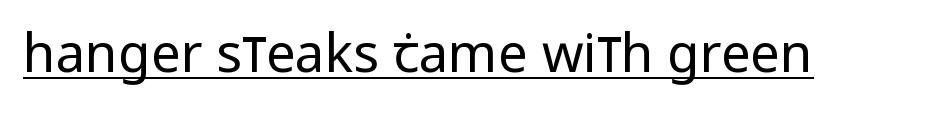
{"serif": "no", "italic": "no", "bold": "no", "weight": "regular", "width": "condensed", "stroke_contrast": "low", "x_height": "large", "monospaced": "no", "underline": "yes", "letter_spacing": "normal", "letter_spacing_em": 0.0, "glyph_px": 53}
